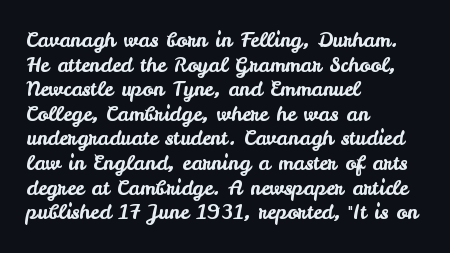
Q: Is the text italic (slanted)? A: Yes.
Q: Is the text underlined? A: No.
Q: How is the paragraph aligned? A: Left-aligned.
Q: Is the spacing between letters normal or unusually wide? A: Normal.
